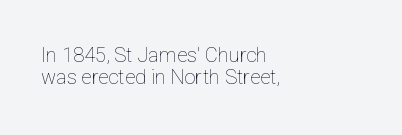
The image shows 20 px text type, upright; set left-aligned, tight line spacing (1.11x), normal letter spacing, not underlined.
